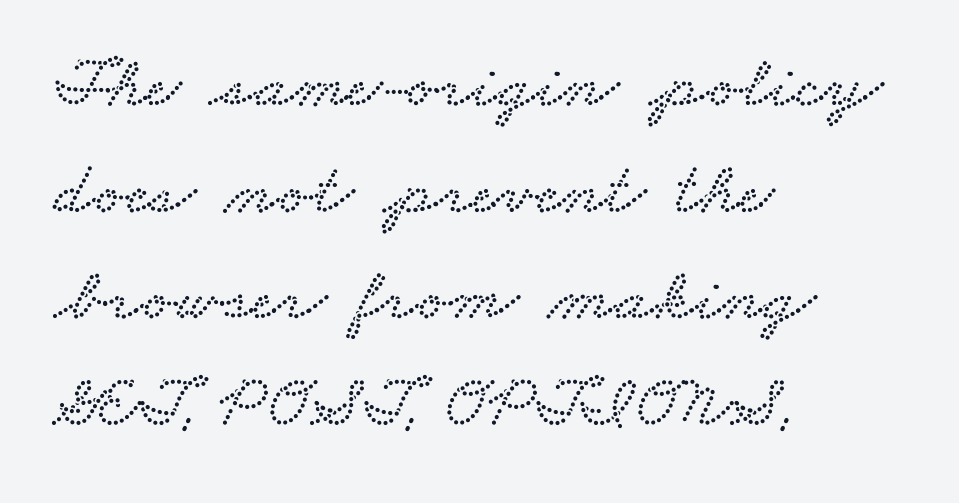
Q: Is the typeface a serif or a sans-serif typeface? A: Serif.
Q: Is the text underlined? A: No.
Q: How is the paragraph aligned? A: Left-aligned.
Q: Is the spacing between letters normal or unusually wide? A: Normal.
Q: Is the spacing between lines tight, normal or loose? A: Normal.
Q: Width (condensed, normal, or wide)? A: Wide.
Q: Stroke contrast? A: Low.
Q: x-height? A: Small.
Q: Monospaced? A: No.
